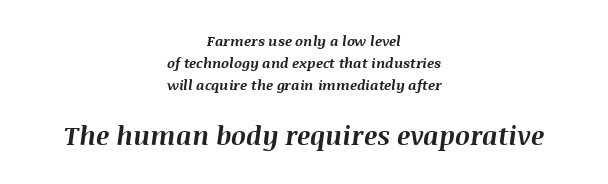
Nothing unusual about the tracking: characters are spaced as the font intends. A normal amount of white space separates one row of letters from the next. You can tell it's italic because the verticals aren't actually vertical. This rendering features lettering with no underline.
